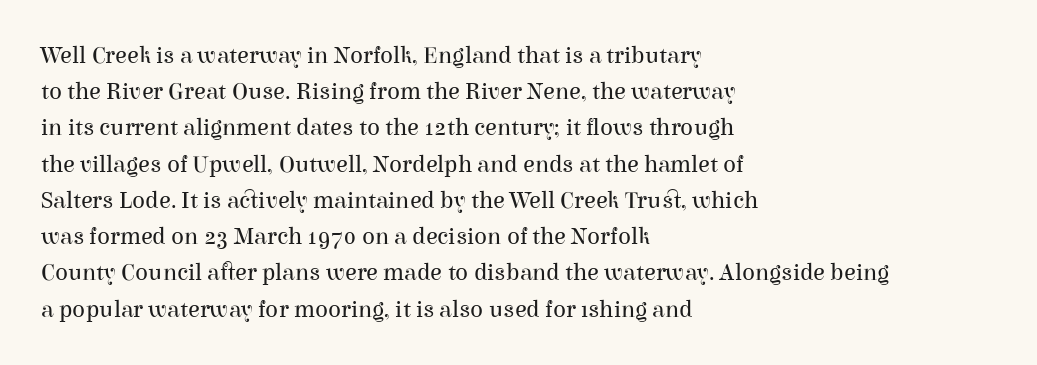
Default kerning and tracking; the words read as compact shapes. Tall strokes in this sample are plumb rather than angled. This rendering uses left alignment, leaving the right contour irregular. Students, observe: this is what conventionally led text looks like. Each stroke keeps to a modest, everyday thickness or less. Honestly, there is no underline to notice here at all.
